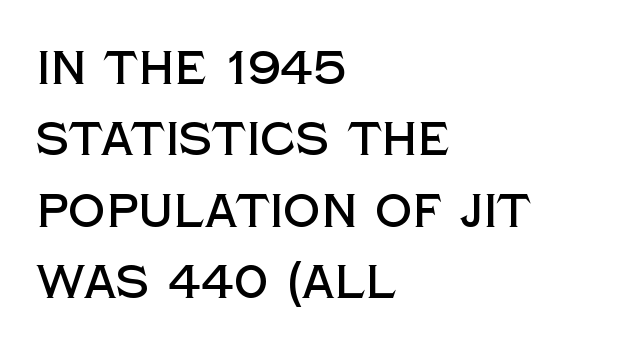
The image shows 46 px sans-serif type, upright; set left-aligned, normal line spacing (1.55x), normal letter spacing, not underlined; a large x-height.
